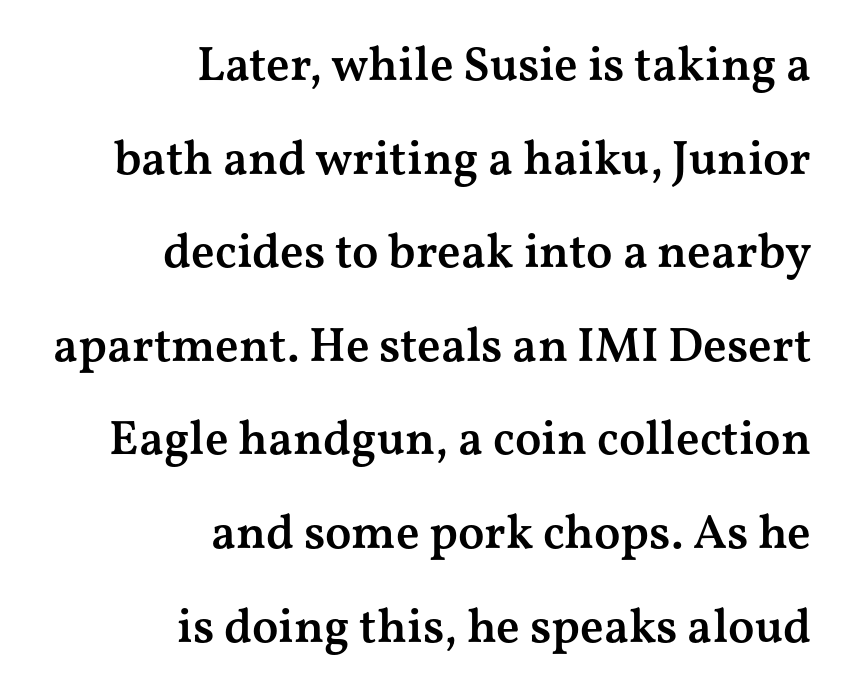
The image shows 48 px semibold, wide serif type, upright; set right-aligned, loose line spacing (1.95x), normal letter spacing, not underlined; medium stroke contrast and a medium x-height.
